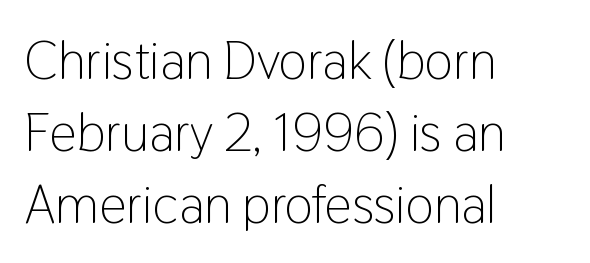
Q: Is the text bold? A: No.
Q: Is the text italic (slanted)? A: No, it is upright.
Q: Is the typeface a serif or a sans-serif typeface? A: Sans-serif.
Q: Is the text underlined? A: No.
Q: How is the paragraph aligned? A: Left-aligned.
Q: Is the spacing between letters normal or unusually wide? A: Normal.
Q: Is the spacing between lines tight, normal or loose? A: Normal.
Q: Width (condensed, normal, or wide)? A: Condensed.
Q: Stroke contrast? A: Low.
Q: x-height? A: Medium.
Q: Monospaced? A: No.
